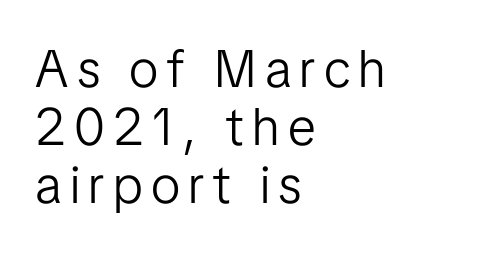
{"serif": "no", "italic": "no", "bold": "no", "weight": "light", "width": "normal", "stroke_contrast": "low", "x_height": "medium", "monospaced": "no", "underline": "no", "align": "left", "line_spacing": "tight", "line_spacing_ratio": 1.12, "glyph_px": 52}
